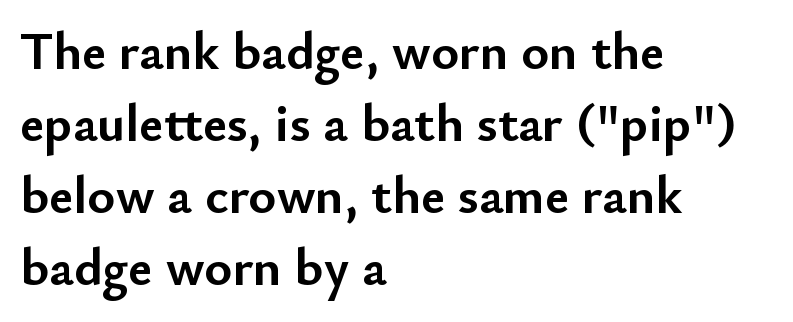
The image shows 53 px semibold sans-serif type, upright; set left-aligned, normal line spacing (1.36x), normal letter spacing, not underlined; low stroke contrast and a small x-height.
